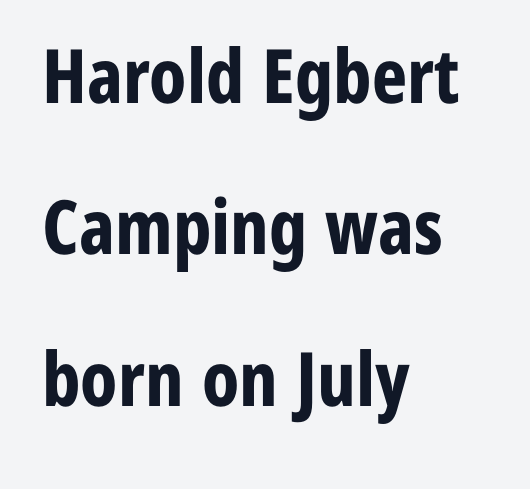
{"serif": "no", "italic": "no", "bold": "yes", "weight": "bold", "width": "condensed", "stroke_contrast": "low", "x_height": "medium", "monospaced": "no", "underline": "no", "align": "left", "line_spacing": "loose", "line_spacing_ratio": 2.02, "letter_spacing": "normal", "letter_spacing_em": 0.0, "glyph_px": 75}
